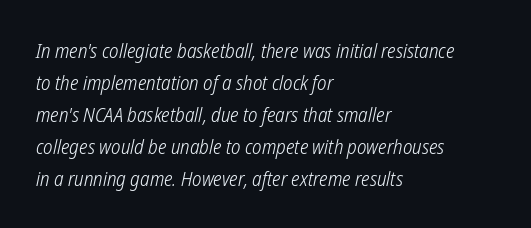
The image shows 20 px text type; set left-aligned, normal line spacing (1.6x), normal letter spacing, not underlined.
